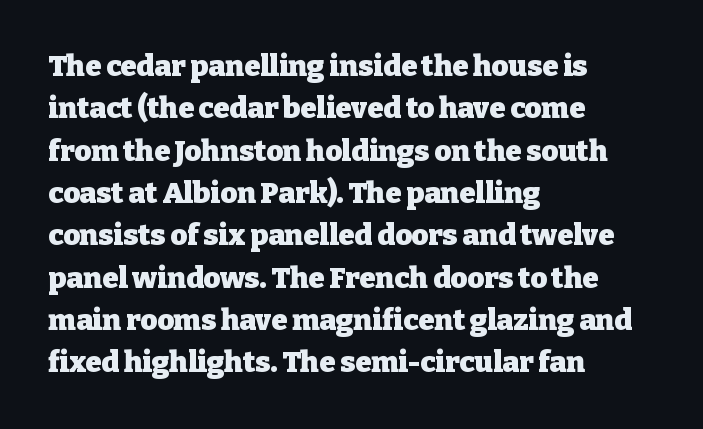
Q: Is the text bold? A: Yes.
Q: Is the text italic (slanted)? A: No, it is upright.
Q: Is the typeface a serif or a sans-serif typeface? A: Serif.
Q: Is the text underlined? A: No.
Q: How is the paragraph aligned? A: Left-aligned.
Q: Is the spacing between letters normal or unusually wide? A: Normal.
Q: Is the spacing between lines tight, normal or loose? A: Normal.
Q: Width (condensed, normal, or wide)? A: Normal.
Q: Stroke contrast? A: Low.
Q: x-height? A: Medium.
Q: Monospaced? A: No.
